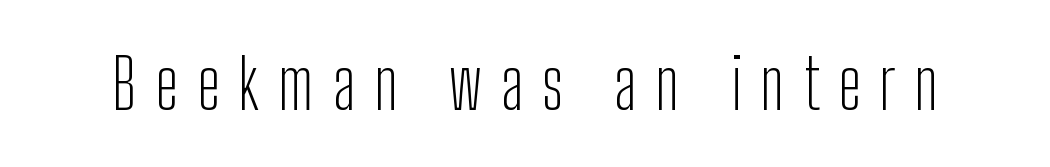
The image shows 69 px light, condensed sans-serif type, upright; set unusually wide letter spacing (+0.27 em), not underlined; low stroke contrast and a medium x-height.
